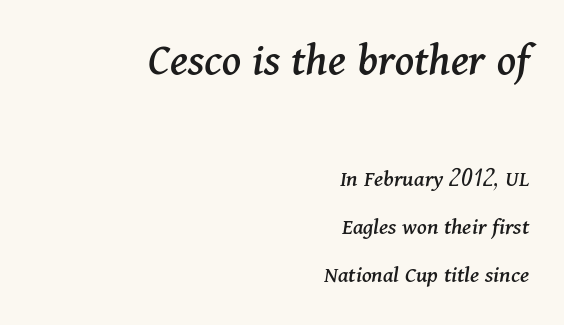
{"serif": "yes", "italic": "yes", "lean": "right", "slant_degrees": 11, "width": "normal", "stroke_contrast": "medium", "x_height": "medium", "monospaced": "no", "underline": "no", "align": "right", "line_spacing": "loose", "line_spacing_ratio": 1.99, "letter_spacing": "normal", "letter_spacing_em": 0.0, "larger_block": "first", "size_ratio": 1.96, "glyph_px": 47}
